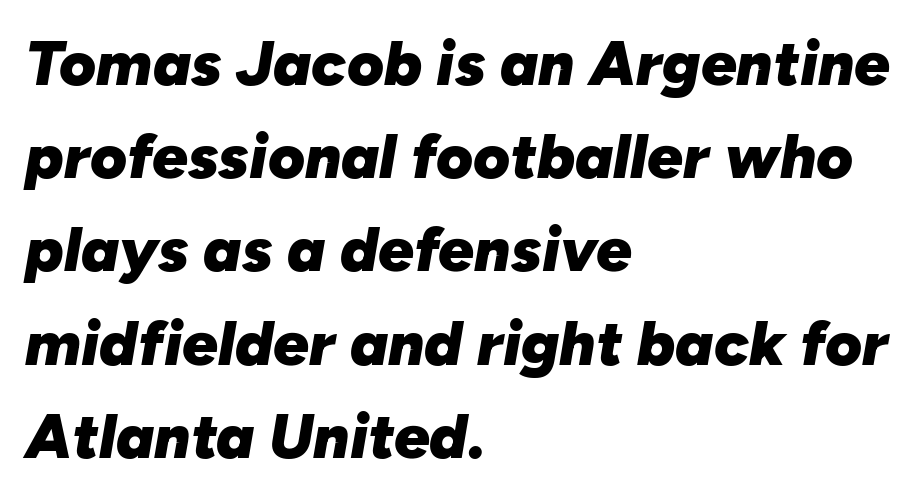
{"italic": "yes", "lean": "right", "slant_degrees": 10, "bold": "yes", "weight": "heavy", "width": "normal", "stroke_contrast": "low", "x_height": "medium", "monospaced": "no", "underline": "no", "align": "left", "line_spacing": "normal", "line_spacing_ratio": 1.48, "letter_spacing": "normal", "letter_spacing_em": 0.0, "glyph_px": 63}
